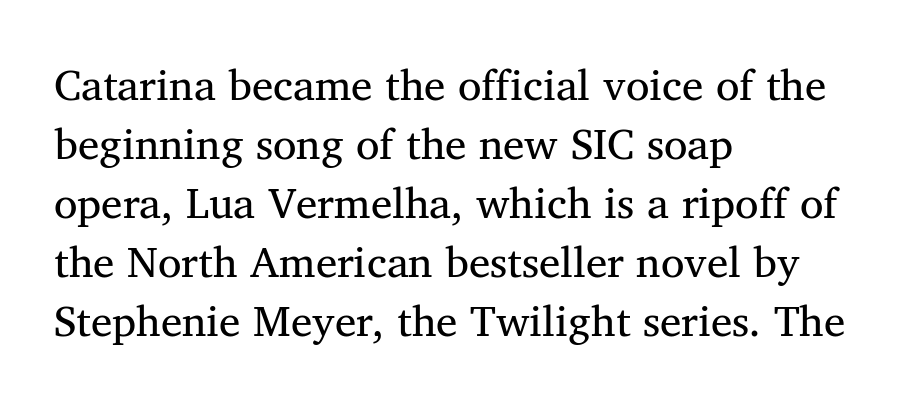
{"serif": "yes", "italic": "no", "bold": "no", "weight": "regular", "width": "normal", "stroke_contrast": "medium", "x_height": "medium", "monospaced": "no", "underline": "no", "align": "left", "line_spacing": "normal", "line_spacing_ratio": 1.37, "letter_spacing": "normal", "letter_spacing_em": 0.0, "glyph_px": 43}
